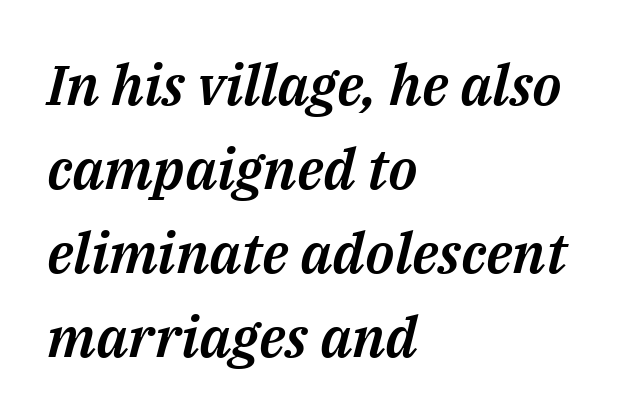
Q: Is the text italic (slanted)? A: Yes, it leans right by about 14 degrees.
Q: Is the text underlined? A: No.
Q: How is the paragraph aligned? A: Left-aligned.
Q: Is the spacing between letters normal or unusually wide? A: Normal.
Q: Is the spacing between lines tight, normal or loose? A: Normal.
Q: Width (condensed, normal, or wide)? A: Normal.
Q: Stroke contrast? A: Medium.
Q: x-height? A: Medium.
Q: Monospaced? A: No.
